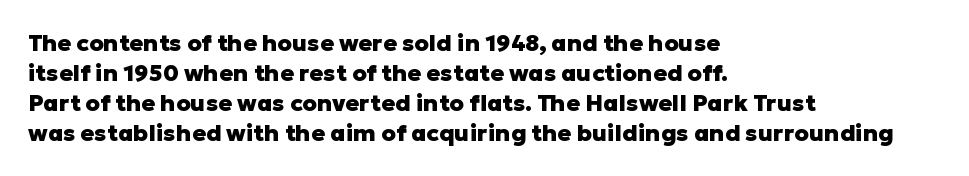
Designer's note — italics off, roman on. Clear beneath every line of the passage. Set as a true bold cut, around the 700 mark. How would I describe the line gaps? Plain and ordinary.
